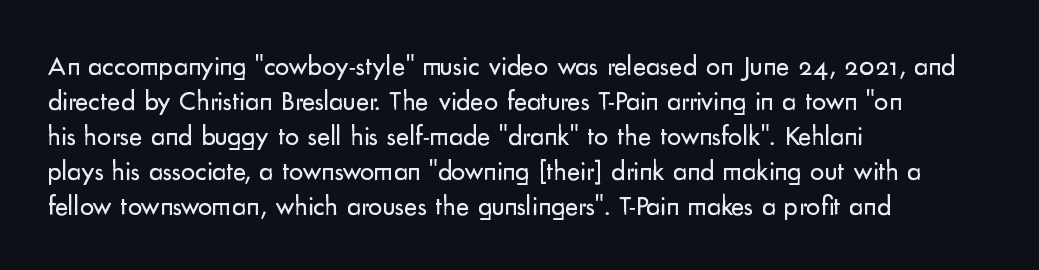
The image shows 28 px regular-weight sans-serif type, upright; set left-aligned, normal line spacing (1.25x), normal letter spacing, not underlined; low stroke contrast and a small x-height.
